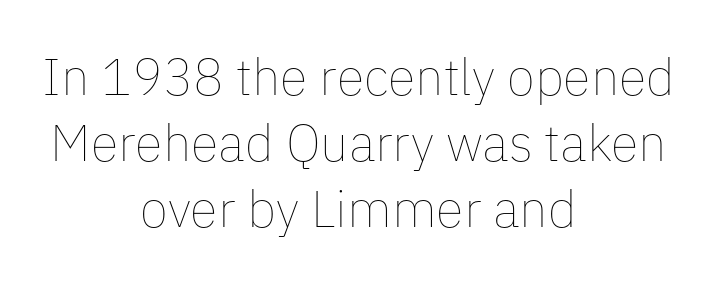
Do the characters align in a grid? No, the font is proportional. In terms of leading, this rendering sits right in the middle. Stems and bowls with no extra thickness — not bold. Nobody touched the tracking dial on this one. The setting favours the middle, as headings and verse often do.
